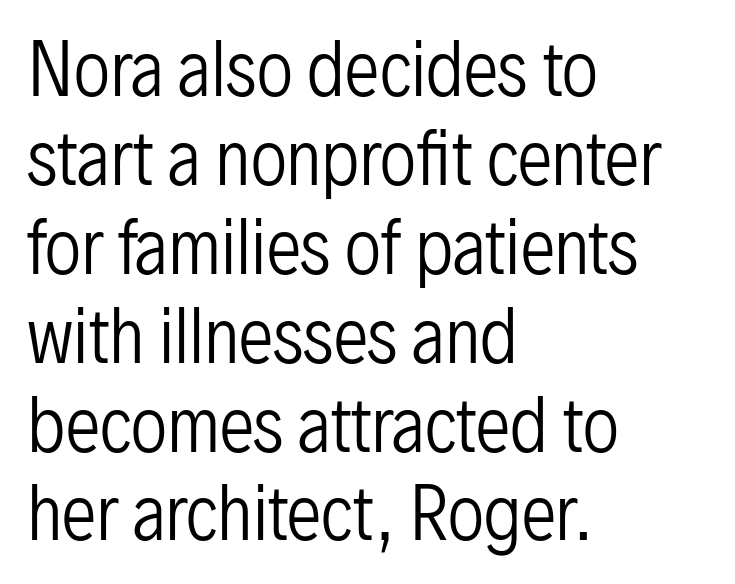
Regarding serifs, this sample does without them. Compared with typical paragraphs, the rows here are spaced about the same. Nope, not italic — everything's standing straight. Here the designer chose a conventional face with non-uniform glyph widths.
